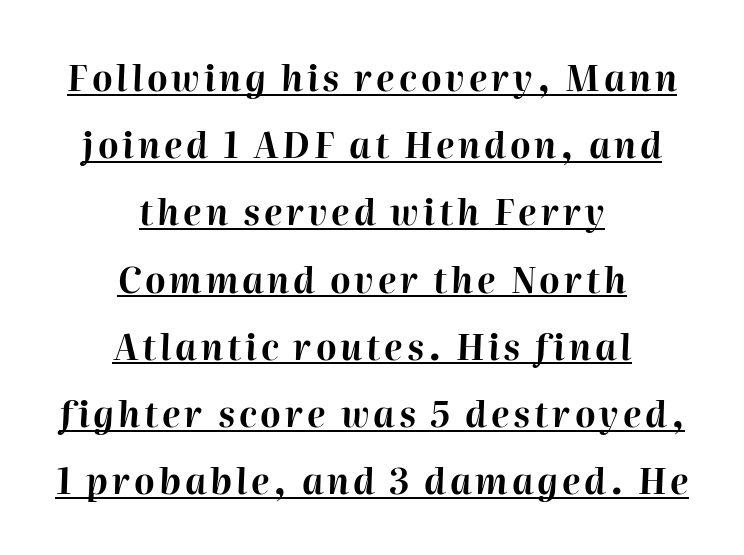
Q: Is the text bold? A: Yes.
Q: Is the text italic (slanted)? A: Yes, it leans right by about 2 degrees.
Q: Is the text underlined? A: Yes.
Q: How is the paragraph aligned? A: Centered.
Q: Is the spacing between lines tight, normal or loose? A: Loose.
Q: Width (condensed, normal, or wide)? A: Normal.
Q: Stroke contrast? A: High.
Q: x-height? A: Medium.
Q: Monospaced? A: No.
